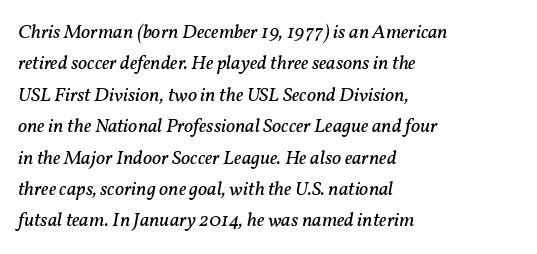
The image shows 20 px text type, italic (leaning right); set left-aligned, normal line spacing (1.57x), normal letter spacing, not underlined.
